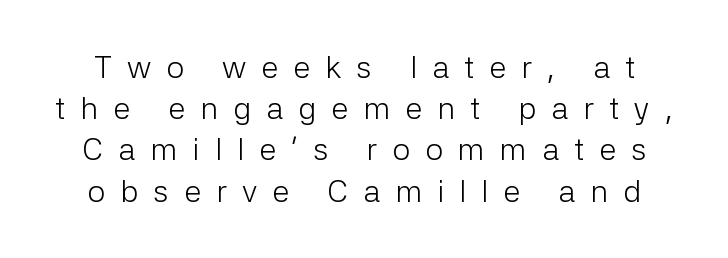
Q: Is the text bold? A: No.
Q: Is the text italic (slanted)? A: No, it is upright.
Q: Is the typeface a serif or a sans-serif typeface? A: Sans-serif.
Q: Is the text underlined? A: No.
Q: Is the spacing between letters normal or unusually wide? A: Unusually wide.
Q: Is the spacing between lines tight, normal or loose? A: Normal.
Q: Width (condensed, normal, or wide)? A: Normal.
Q: Stroke contrast? A: Low.
Q: x-height? A: Medium.
Q: Monospaced? A: No.
